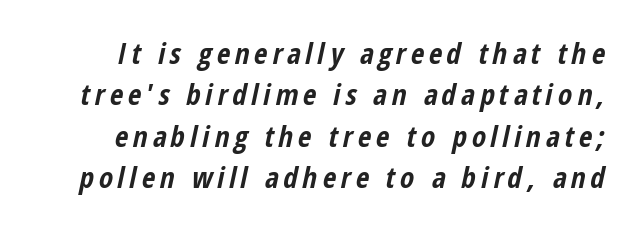
The image shows 29 px bold, condensed type, italic (leaning right); set normal line spacing (1.43x), not underlined; low stroke contrast and a medium x-height.
